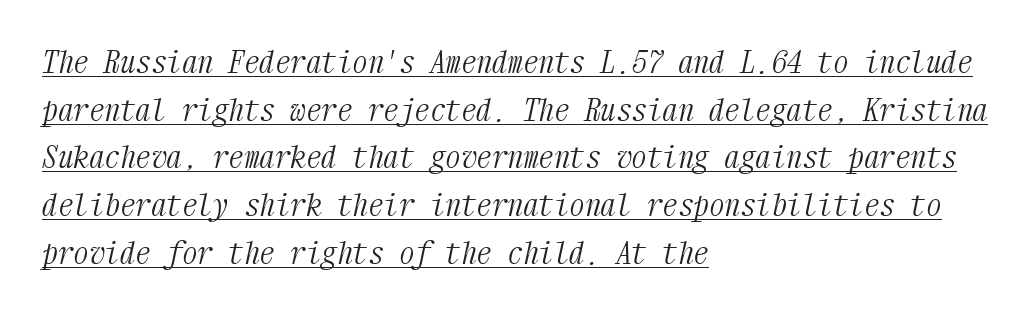
Normally led — the rows are evenly, conventionally spaced. The face used here is rendered with its standard letterfit. The rendering shows small feet on the letterforms — a serif design. A rule runs beneath these lines of type. Spacing verdict: monospaced, one width for all characters.
